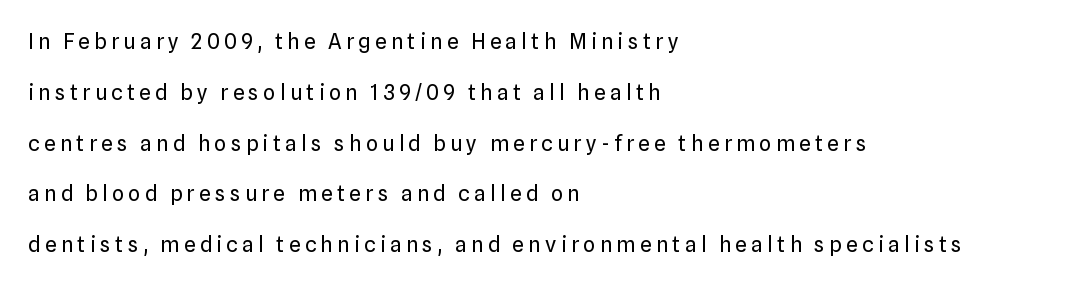
Q: Is the text bold? A: No.
Q: Is the text italic (slanted)? A: No, it is upright.
Q: Is the text underlined? A: No.
Q: How is the paragraph aligned? A: Left-aligned.
Q: Is the spacing between letters normal or unusually wide? A: Unusually wide.
Q: Is the spacing between lines tight, normal or loose? A: Loose.
